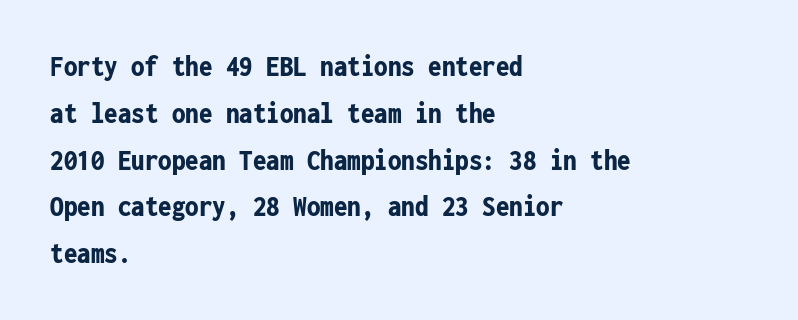
Q: Is the text bold? A: Yes.
Q: Is the text italic (slanted)? A: No, it is upright.
Q: Is the typeface a serif or a sans-serif typeface? A: Sans-serif.
Q: Is the text underlined? A: No.
Q: How is the paragraph aligned? A: Left-aligned.
Q: Is the spacing between letters normal or unusually wide? A: Normal.
Q: Is the spacing between lines tight, normal or loose? A: Normal.
Q: Width (condensed, normal, or wide)? A: Condensed.
Q: Stroke contrast? A: Low.
Q: x-height? A: Medium.
Q: Monospaced? A: Yes.
